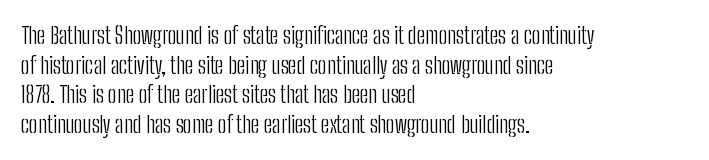
The lines sit at an ordinary, default distance from one another. The rag falls on the right side of this text block. The characters are drawn with everyday or finer stroke widths. Descender tails drop into unmarked territory.
